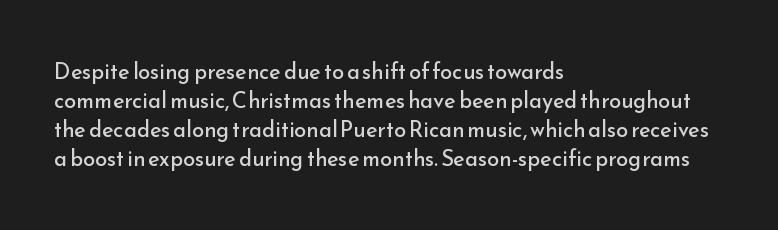
Tall strokes in this sample are plumb rather than angled. The passage shown has conventional tracking throughout. Every row of glyphs begins at an identical x-position on the left. A normal amount of white space separates one row of letters from the next. Type without underlining.
